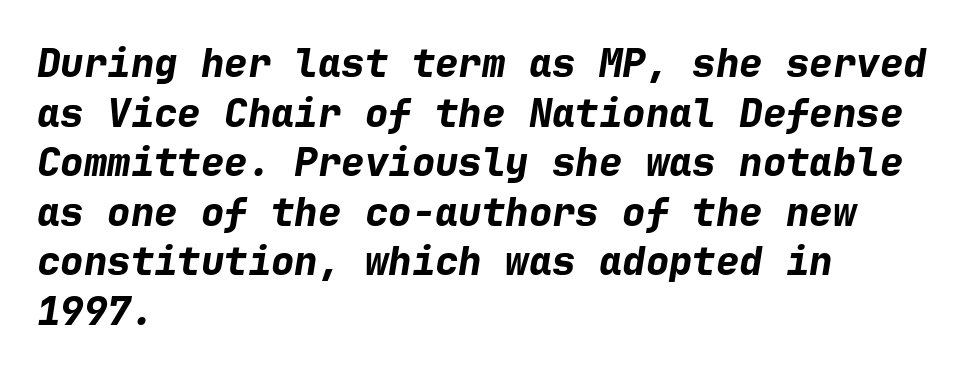
Yep, that's italic — everything's leaning. The setting favours the left margin, as ordinary paragraphs usually do. The letters sit at their default tracking, neither squeezed nor spread. Compared with an ordinary text face, these strokes are far heavier — a full bold. Underline: absent. Leading matches the norm, producing a regular column.
